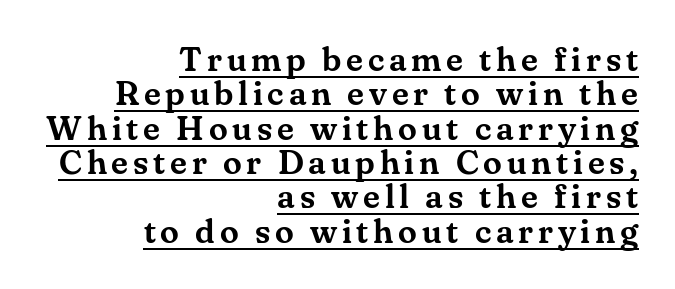
A typesetter would call this proportional, since set widths differ per character. The designer dialed line spacing down below the default. The rendering shows small feet on the letterforms — a serif design. Check the space under the baseline: a stroke is drawn there. The lines in this sample share a right terminus and differ only in where they begin. The lettering stays uniformly vertical, giving the passage a roman look.
